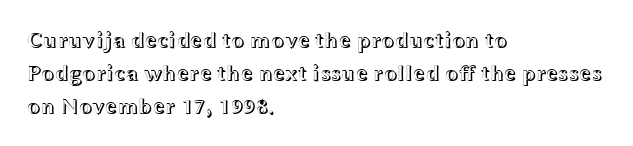
A clean baseline with only descenders dipping below it. Standard letterfit; no display-style spreading of the glyphs. Notice how descenders clear the ascenders below comfortably — that's standard leading. It's the straight-up-and-down kind of type. Does the copy run flush right? No — it runs flush left.
